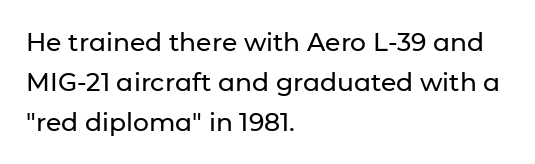
Q: Is the text italic (slanted)? A: No, it is upright.
Q: Is the text underlined? A: No.
Q: How is the paragraph aligned? A: Left-aligned.
Q: Is the spacing between letters normal or unusually wide? A: Normal.
Q: Is the spacing between lines tight, normal or loose? A: Normal.
